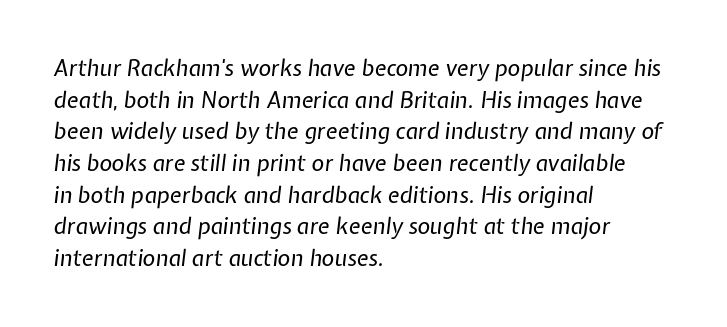
The image shows 22 px text type, italic (leaning right); set left-aligned, normal line spacing (1.44x), normal letter spacing, not underlined.
